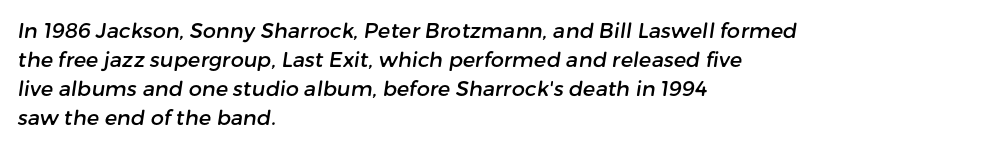
The image shows 21 px text type; set left-aligned, normal line spacing (1.38x), normal letter spacing, not underlined.
